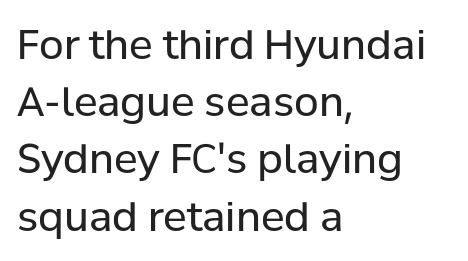
{"serif": "no", "italic": "no", "bold": "no", "weight": "regular", "width": "normal", "stroke_contrast": "low", "x_height": "medium", "monospaced": "no", "underline": "no", "align": "left", "line_spacing": "normal", "line_spacing_ratio": 1.43, "letter_spacing": "normal", "letter_spacing_em": 0.0, "glyph_px": 40}
